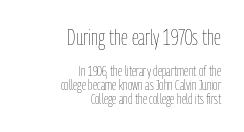
The rendering shrinks the type as you move from the upper chunk to the lower. Leading is clearly below the norm, producing a dense column. All the whitespace from short lines collects on the left. Weight: not bold — regular or lighter. The line texture is even and compact thanks to regular tracking. Descenders are the only things crossing below the line.
